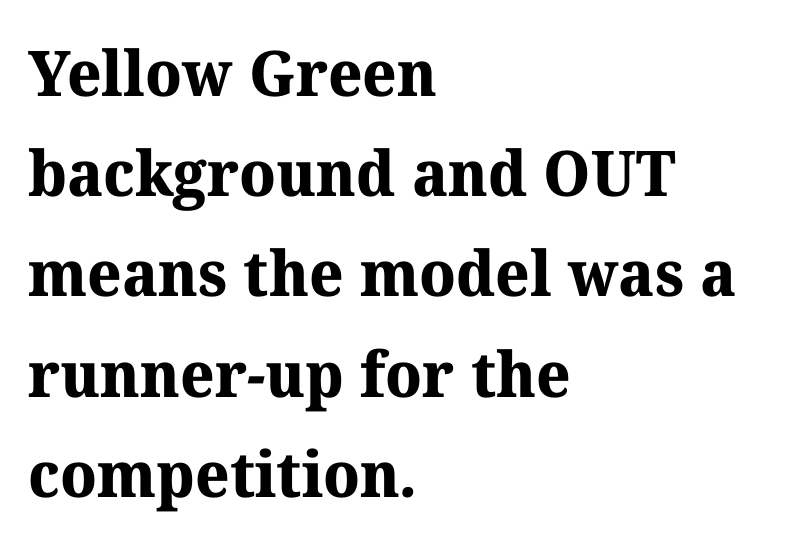
{"serif": "yes", "bold": "yes", "weight": "bold", "width": "normal", "stroke_contrast": "medium", "x_height": "medium", "monospaced": "no", "underline": "no", "align": "left", "line_spacing": "normal", "line_spacing_ratio": 1.59, "letter_spacing": "normal", "letter_spacing_em": 0.0, "glyph_px": 63}
